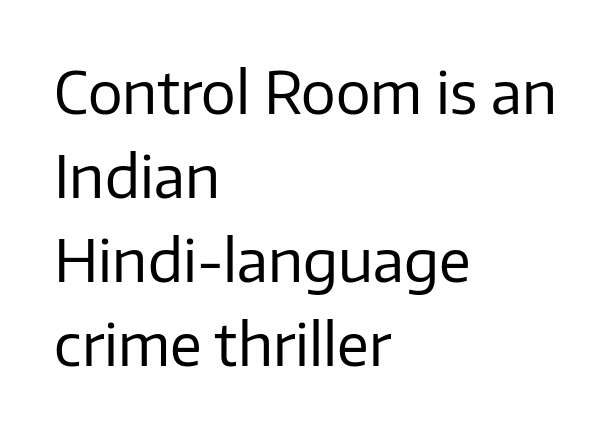
{"serif": "no", "italic": "no", "bold": "no", "weight": "regular", "width": "normal", "stroke_contrast": "low", "x_height": "medium", "monospaced": "no", "underline": "no", "align": "left", "line_spacing": "normal", "line_spacing_ratio": 1.45, "letter_spacing": "normal", "letter_spacing_em": 0.0, "glyph_px": 58}
